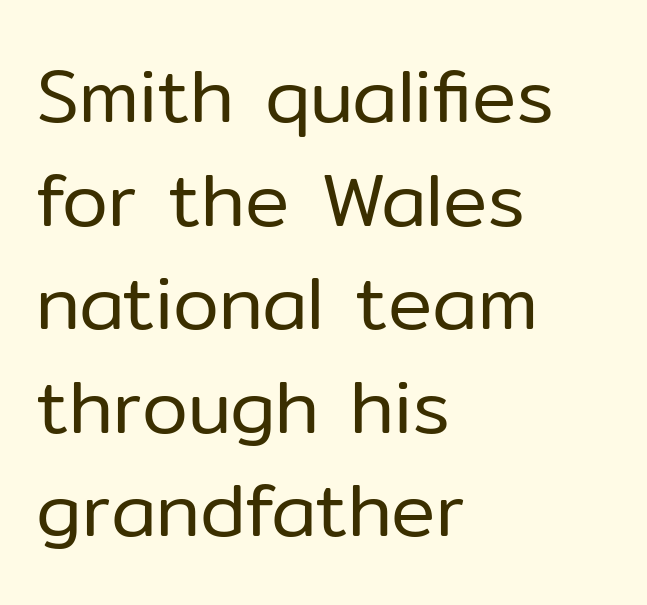
Italic? Not at all — the glyphs are vertical. The rendering anchors every line to the left-hand side. Letter spacing: default. Whoever set this chose a conventional vertical rhythm.
